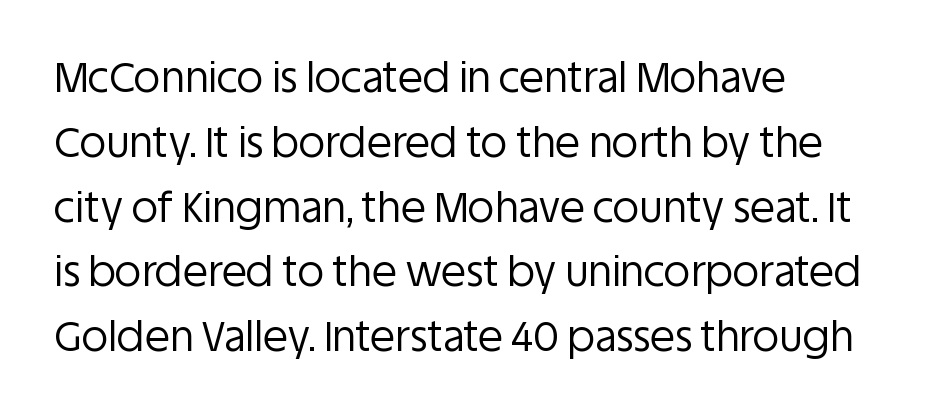
The image shows 41 px regular-weight sans-serif type, upright; set left-aligned, normal line spacing (1.58x), normal letter spacing, not underlined; low stroke contrast and a large x-height.
